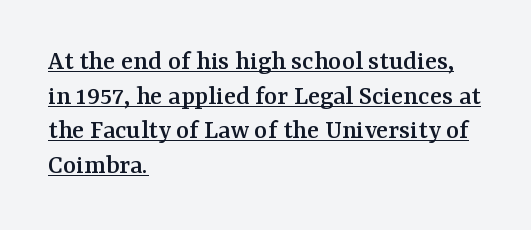
{"serif": "yes", "italic": "no", "width": "normal", "stroke_contrast": "medium", "x_height": "medium", "monospaced": "no", "underline": "yes", "align": "left", "line_spacing_ratio": 1.24, "letter_spacing": "normal", "letter_spacing_em": 0.0, "glyph_px": 28}
